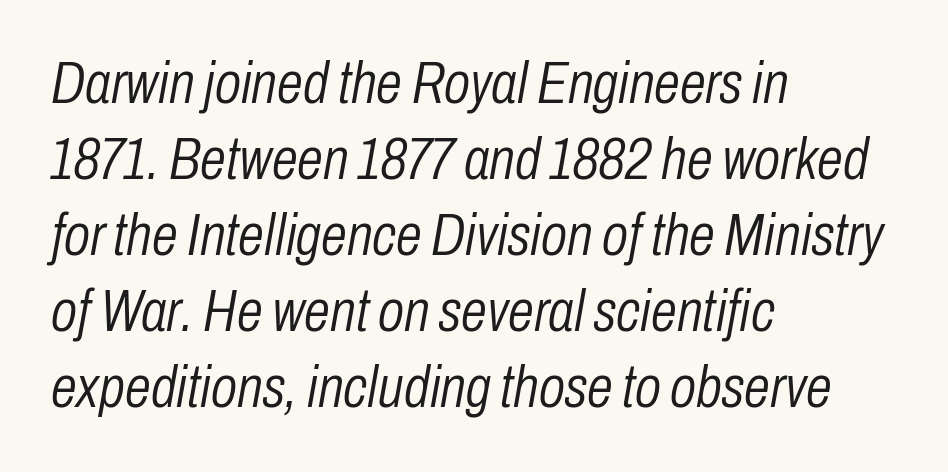
Q: Is the text bold? A: No.
Q: Is the text italic (slanted)? A: Yes, it leans right by about 10 degrees.
Q: Is the text underlined? A: No.
Q: How is the paragraph aligned? A: Left-aligned.
Q: Is the spacing between letters normal or unusually wide? A: Normal.
Q: Is the spacing between lines tight, normal or loose? A: Normal.
Q: Width (condensed, normal, or wide)? A: Condensed.
Q: Stroke contrast? A: Low.
Q: x-height? A: Medium.
Q: Monospaced? A: No.
